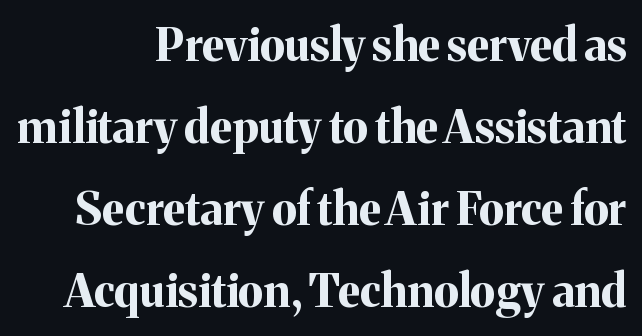
The image shows 45 px bold serif type, upright; set right-aligned, line spacing 1.82x, normal letter spacing, not underlined; medium stroke contrast and a medium x-height.
